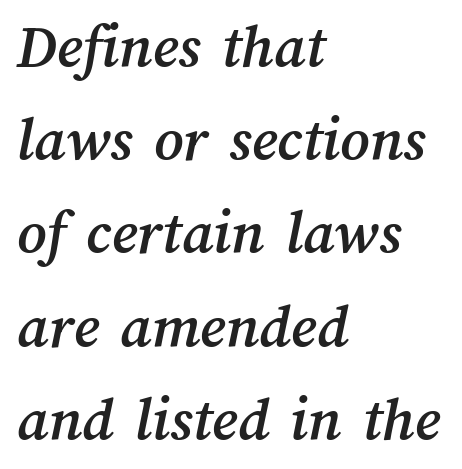
The ragged edge is on the right, which tells us the setting is flush left. Students, observe: this is what conventionally led text looks like. Think of a printed novel: that variable character pitch is what you see here. Here the glyphs are tracked normally, forming tight word shapes. A bare baseline throughout the passage.
